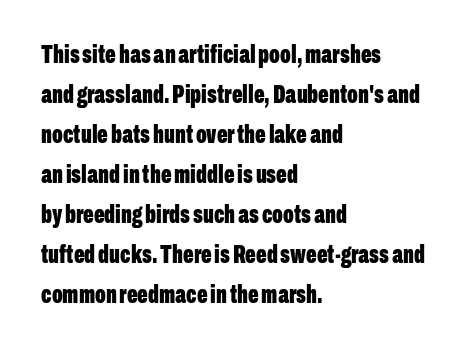
Q: Is the text bold? A: Yes.
Q: Is the text italic (slanted)? A: No, it is upright.
Q: Is the text underlined? A: No.
Q: How is the paragraph aligned? A: Left-aligned.
Q: Is the spacing between letters normal or unusually wide? A: Normal.
Q: Is the spacing between lines tight, normal or loose? A: Normal.
